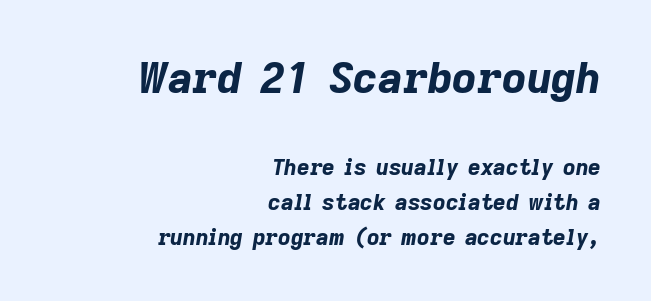
{"italic": "yes", "lean": "right", "slant_degrees": 9, "bold": "yes", "weight": "bold", "width": "normal", "stroke_contrast": "low", "x_height": "medium", "monospaced": "no", "underline": "no", "align": "right", "line_spacing": "normal", "line_spacing_ratio": 1.59, "letter_spacing": "normal", "letter_spacing_em": 0.0, "larger_block": "first", "size_ratio": 1.95, "glyph_px": 43}
